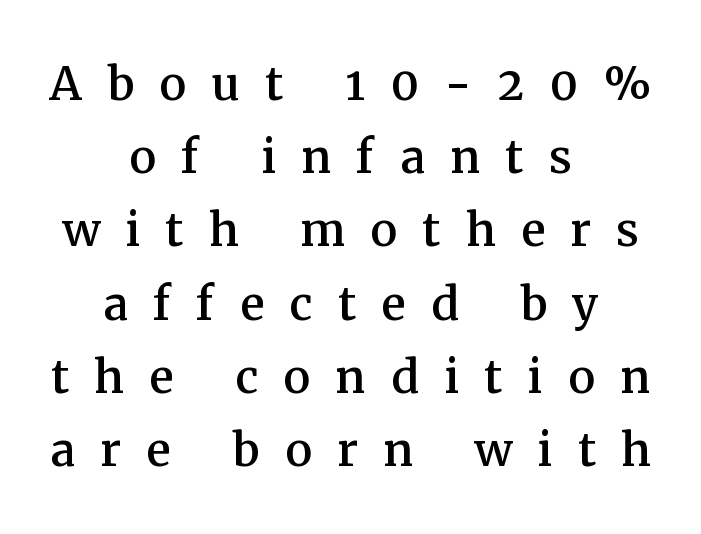
Q: Is the text italic (slanted)? A: No, it is upright.
Q: Is the typeface a serif or a sans-serif typeface? A: Serif.
Q: Is the text underlined? A: No.
Q: How is the paragraph aligned? A: Centered.
Q: Is the spacing between letters normal or unusually wide? A: Unusually wide.
Q: Width (condensed, normal, or wide)? A: Normal.
Q: Stroke contrast? A: Medium.
Q: x-height? A: Medium.
Q: Monospaced? A: No.
